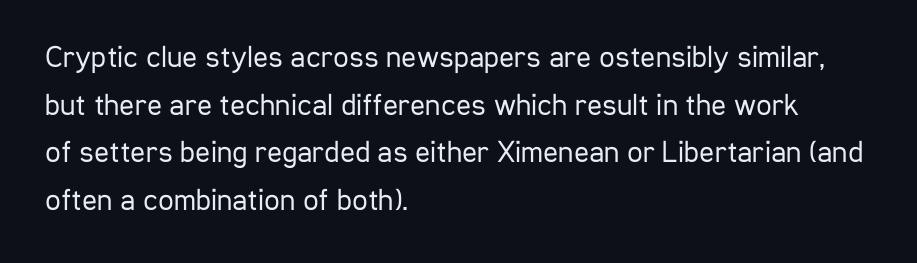
The image shows 31 px regular-weight, condensed sans-serif type, upright; set left-aligned, normal line spacing (1.54x), normal letter spacing, not underlined; low stroke contrast and a medium x-height.
